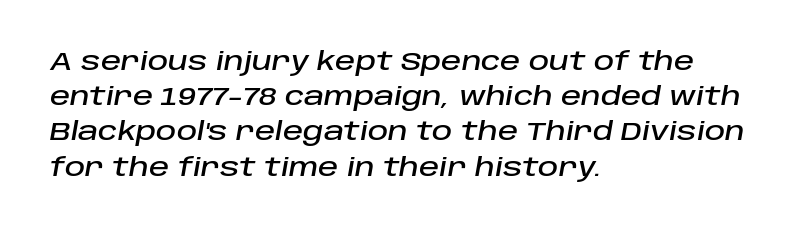
The image shows 25 px text type, italic (leaning right); set left-aligned, normal line spacing (1.41x), normal letter spacing, not underlined.
